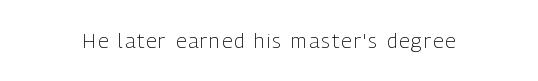
The image shows 20 px text type, upright; set not underlined.
